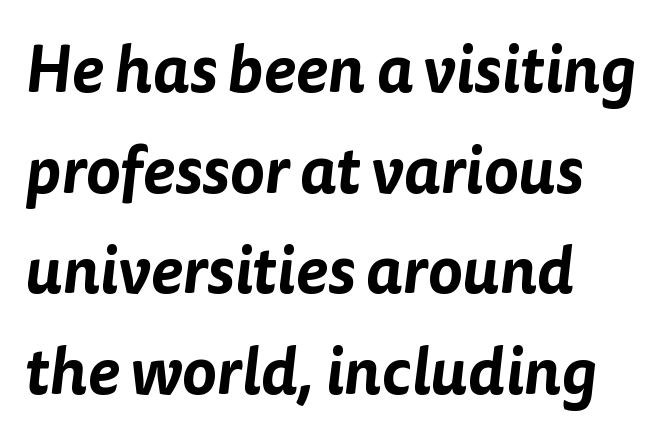
Q: Is the typeface a serif or a sans-serif typeface? A: Sans-serif.
Q: Is the text underlined? A: No.
Q: How is the paragraph aligned? A: Left-aligned.
Q: Is the spacing between letters normal or unusually wide? A: Normal.
Q: Is the spacing between lines tight, normal or loose? A: Normal.
Q: Width (condensed, normal, or wide)? A: Normal.
Q: Stroke contrast? A: Low.
Q: x-height? A: Medium.
Q: Monospaced? A: No.
